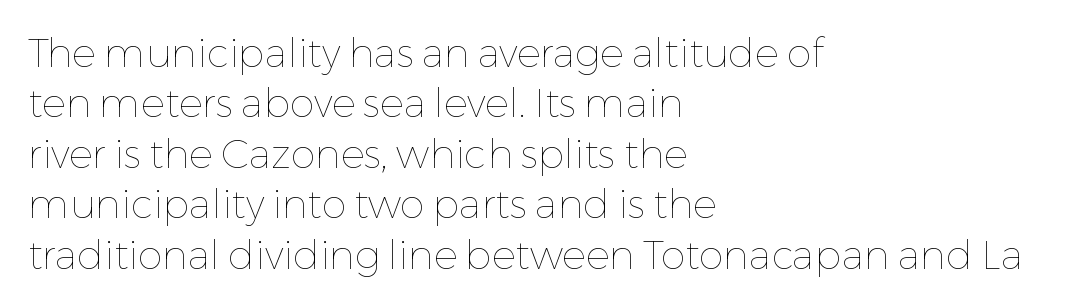
Q: Is the text bold? A: No.
Q: Is the text italic (slanted)? A: No, it is upright.
Q: Is the text underlined? A: No.
Q: How is the paragraph aligned? A: Left-aligned.
Q: Is the spacing between letters normal or unusually wide? A: Normal.
Q: Is the spacing between lines tight, normal or loose? A: Normal.
Q: Width (condensed, normal, or wide)? A: Normal.
Q: Stroke contrast? A: Low.
Q: x-height? A: Medium.
Q: Monospaced? A: No.
